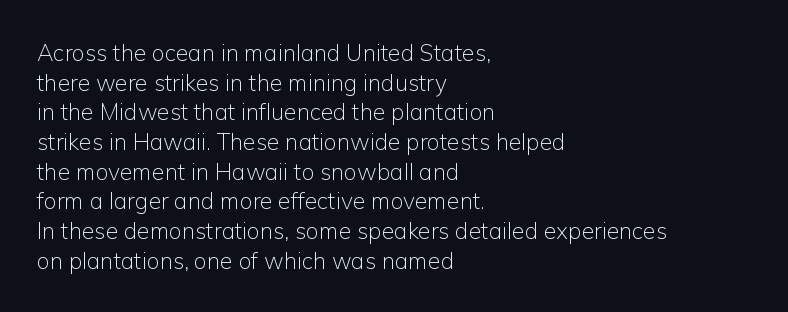
Q: Is the text bold? A: No.
Q: Is the text italic (slanted)? A: No, it is upright.
Q: Is the text underlined? A: No.
Q: How is the paragraph aligned? A: Left-aligned.
Q: Is the spacing between letters normal or unusually wide? A: Normal.
Q: Is the spacing between lines tight, normal or loose? A: Normal.
